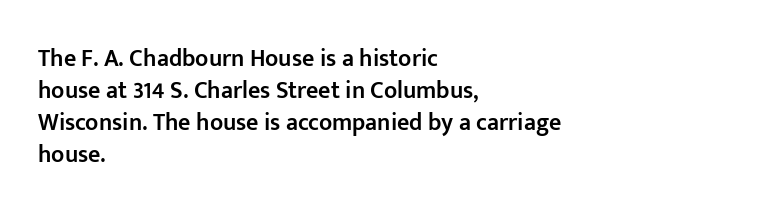
{"italic": "no", "bold": "semi", "underline": "no", "align": "left", "line_spacing": "normal", "line_spacing_ratio": 1.33, "letter_spacing": "normal", "letter_spacing_em": 0.0, "glyph_px": 24}
